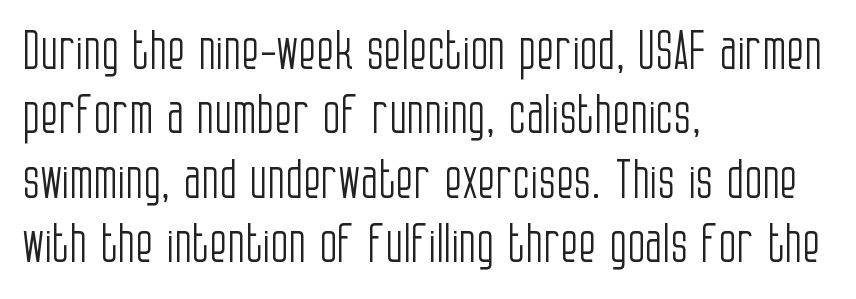
The image shows 52 px light, condensed sans-serif type, upright; set left-aligned, line spacing 1.24x, normal letter spacing, not underlined; low stroke contrast and a large x-height.
